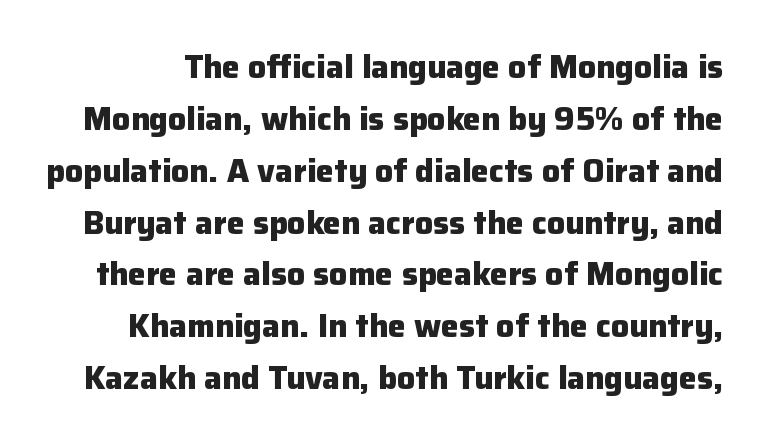
{"serif": "no", "italic": "no", "bold": "yes", "weight": "heavy", "width": "normal", "stroke_contrast": "low", "x_height": "medium", "monospaced": "no", "underline": "no", "line_spacing": "normal", "line_spacing_ratio": 1.62, "letter_spacing": "normal", "letter_spacing_em": 0.0, "glyph_px": 32}
